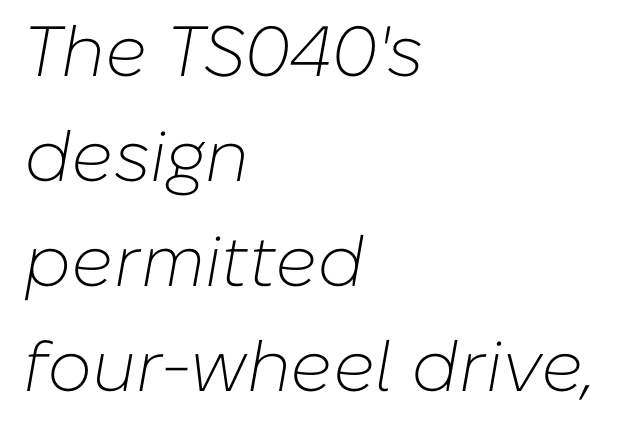
{"italic": "yes", "lean": "right", "slant_degrees": 10, "bold": "no", "weight": "light", "width": "normal", "stroke_contrast": "low", "x_height": "medium", "monospaced": "no", "underline": "no", "align": "left", "line_spacing": "normal", "line_spacing_ratio": 1.48, "letter_spacing": "normal", "letter_spacing_em": 0.0, "glyph_px": 71}
